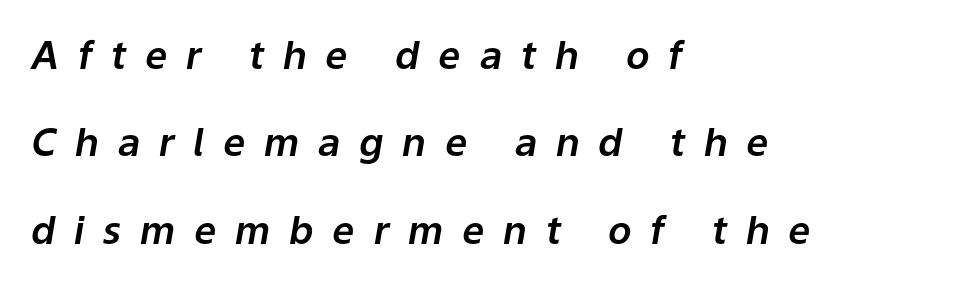
This sample has the flowing, uneven cadence of proportional lettering. Loose tracking; the words dissolve into strings of separated letters. The face used here has a pronounced slope to its letters. Rows of type keep a wide berth in the vertical direction. Underline: absent.
